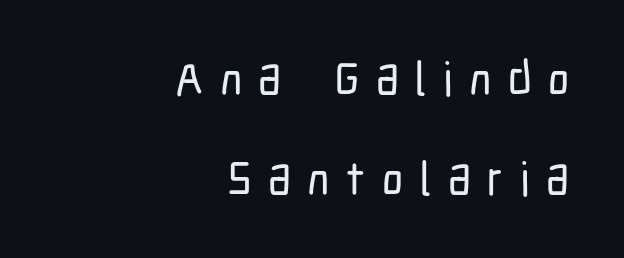
The image shows 47 px condensed sans-serif type, upright; set right-aligned, loose line spacing (2.12x), unusually wide letter spacing (+0.35 em), not underlined; low stroke contrast and a medium x-height.
